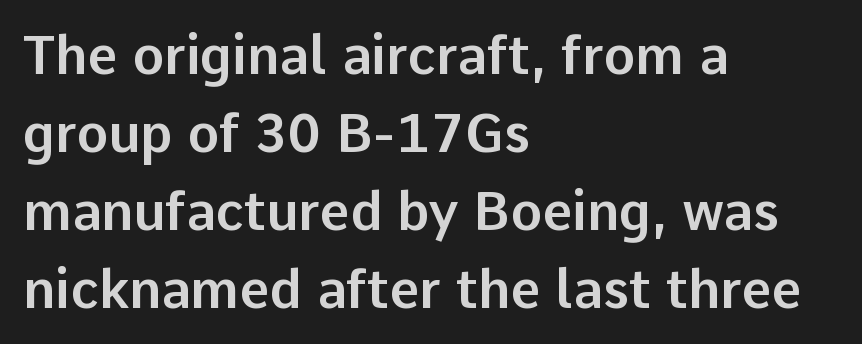
The image shows 53 px sans-serif type, upright; set left-aligned, normal line spacing (1.47x), normal letter spacing, not underlined; low stroke contrast and a medium x-height.
